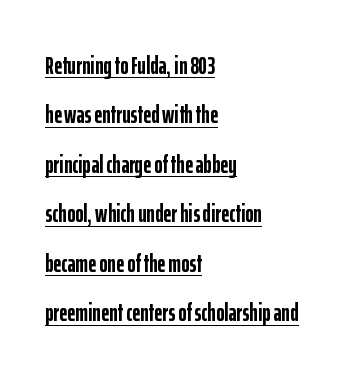
No extra tracking has been applied to these lines. Is there any slant? The stems are plumb. The lettering is marked with a stroke running underneath it. A typesetter would call this leading open, well beyond the default. Every row of glyphs begins at an identical x-position on the left.
